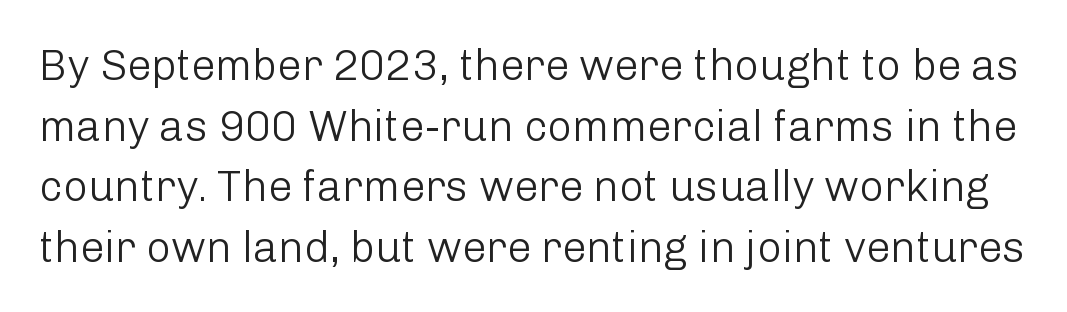
Q: Is the text bold? A: No.
Q: Is the text italic (slanted)? A: No, it is upright.
Q: Is the typeface a serif or a sans-serif typeface? A: Sans-serif.
Q: Is the text underlined? A: No.
Q: Is the spacing between letters normal or unusually wide? A: Normal.
Q: Is the spacing between lines tight, normal or loose? A: Normal.
Q: Width (condensed, normal, or wide)? A: Normal.
Q: Stroke contrast? A: Low.
Q: x-height? A: Medium.
Q: Monospaced? A: No.
